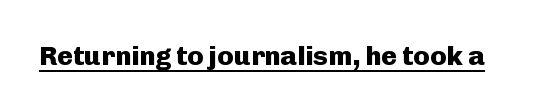
The image shows 27 px bold type, upright; set normal letter spacing, underlined.
